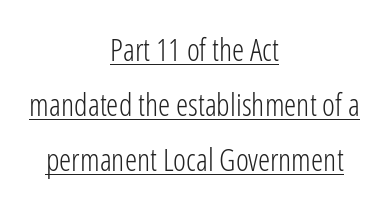
Q: Is the text bold? A: No.
Q: Is the text italic (slanted)? A: No, it is upright.
Q: Is the typeface a serif or a sans-serif typeface? A: Sans-serif.
Q: Is the text underlined? A: Yes.
Q: How is the paragraph aligned? A: Centered.
Q: Is the spacing between letters normal or unusually wide? A: Normal.
Q: Width (condensed, normal, or wide)? A: Condensed.
Q: Stroke contrast? A: Low.
Q: x-height? A: Medium.
Q: Monospaced? A: No.
